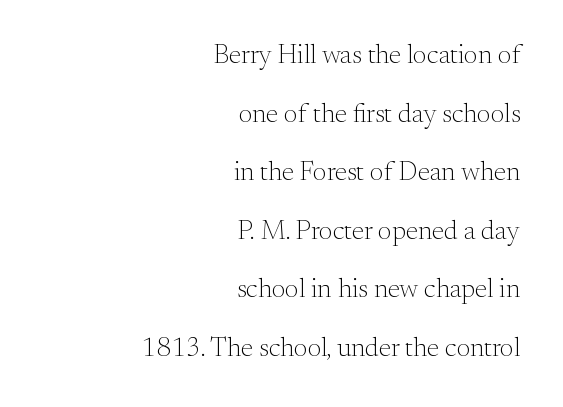
The image shows 27 px text type, upright; set right-aligned, loose line spacing (2.17x), normal letter spacing, not underlined.
